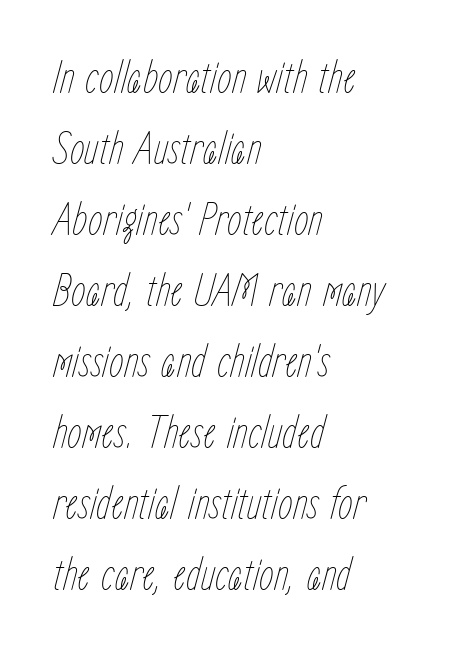
Q: Is the text bold? A: No.
Q: Is the text italic (slanted)? A: Yes, it leans right by about 15 degrees.
Q: Is the text underlined? A: No.
Q: How is the paragraph aligned? A: Left-aligned.
Q: Is the spacing between letters normal or unusually wide? A: Normal.
Q: Is the spacing between lines tight, normal or loose? A: Normal.
Q: Width (condensed, normal, or wide)? A: Condensed.
Q: Stroke contrast? A: Low.
Q: x-height? A: Medium.
Q: Monospaced? A: No.
